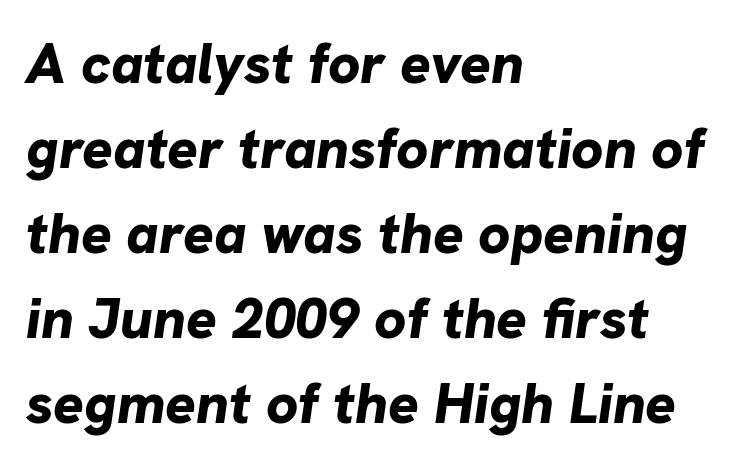
This rendering uses left alignment, leaving the right contour irregular. This rendering features lettering with no underline. Quick note: interline space is typical. Looks like regular typesetting: each glyph gets only the width it needs. In terms of posture, this sample is oblique.
